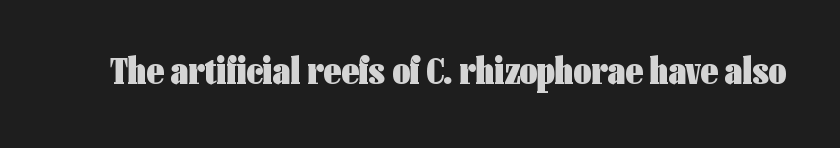
{"serif": "no", "italic": "no", "bold": "yes", "weight": "heavy", "width": "condensed", "stroke_contrast": "low", "x_height": "medium", "monospaced": "no", "underline": "no", "letter_spacing": "normal", "letter_spacing_em": 0.0, "glyph_px": 38}
